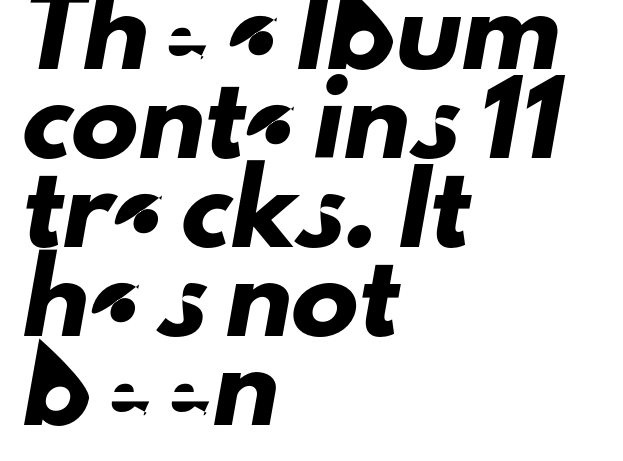
Q: Is the typeface a serif or a sans-serif typeface? A: Sans-serif.
Q: Is the text underlined? A: No.
Q: How is the paragraph aligned? A: Left-aligned.
Q: Is the spacing between letters normal or unusually wide? A: Normal.
Q: Is the spacing between lines tight, normal or loose? A: Normal.
Q: Width (condensed, normal, or wide)? A: Normal.
Q: Stroke contrast? A: Low.
Q: x-height? A: Small.
Q: Monospaced? A: No.
